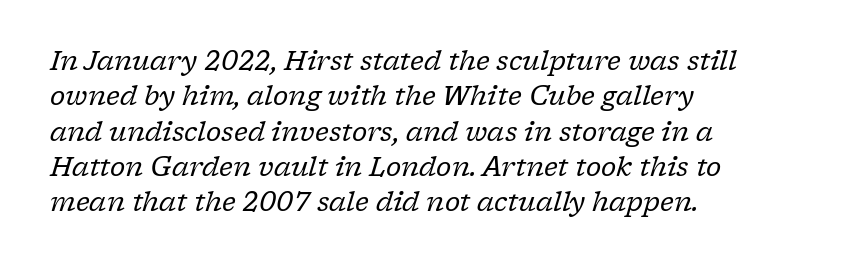
No extra tracking has been applied to these lines. The lines are quadded left. The specimen reads as italic at a glance. How would I describe the line gaps? Plain and ordinary. The space beneath each line is pristine and unruled.
